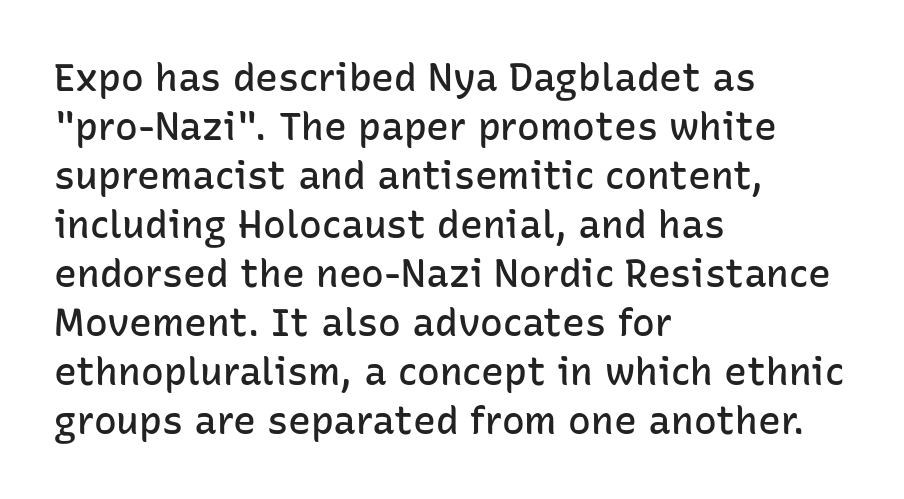
Layout note: lines flush left. Typesetter's note: demi weight, one step under bold. These lines are composed in type without serifs. The typography opts for an upright posture over an oblique one. Is this a fixed-width face? No — the glyphs have proportional, varying widths. Interline gaps are of average width in this sample.
